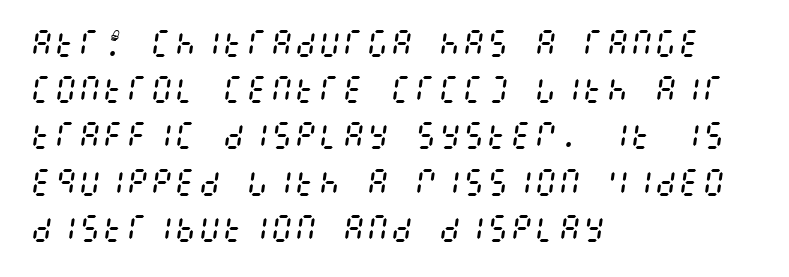
Q: Is the text bold? A: No.
Q: Is the text italic (slanted)? A: Yes, it leans right by about 8 degrees.
Q: Is the text underlined? A: No.
Q: How is the paragraph aligned? A: Left-aligned.
Q: Is the spacing between letters normal or unusually wide? A: Normal.
Q: Is the spacing between lines tight, normal or loose? A: Normal.
Q: Width (condensed, normal, or wide)? A: Condensed.
Q: Stroke contrast? A: Medium.
Q: x-height? A: Large.
